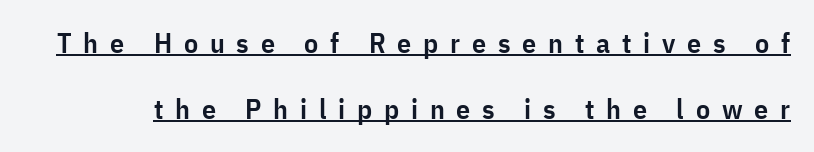
The image shows 28 px semibold, condensed sans-serif type, upright; set loose line spacing (2.36x), unusually wide letter spacing (+0.42 em), underlined; low stroke contrast and a medium x-height.
